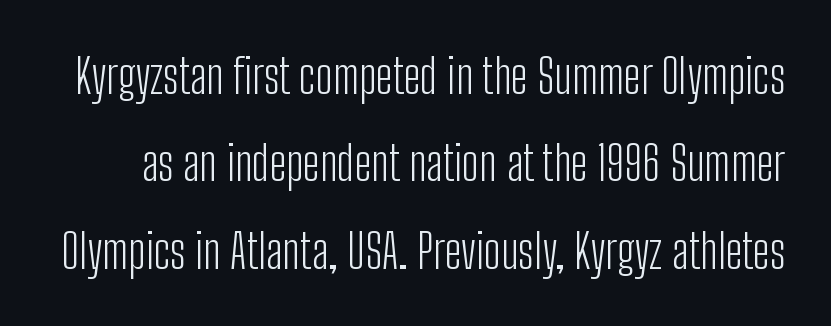
Q: Is the text bold? A: No.
Q: Is the text italic (slanted)? A: No, it is upright.
Q: Is the typeface a serif or a sans-serif typeface? A: Sans-serif.
Q: Is the text underlined? A: No.
Q: Is the spacing between letters normal or unusually wide? A: Normal.
Q: Width (condensed, normal, or wide)? A: Condensed.
Q: Stroke contrast? A: Low.
Q: x-height? A: Medium.
Q: Monospaced? A: No.
